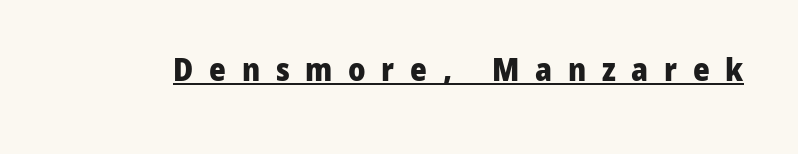
Q: Is the text bold? A: Yes.
Q: Is the text italic (slanted)? A: No, it is upright.
Q: Is the typeface a serif or a sans-serif typeface? A: Sans-serif.
Q: Is the text underlined? A: Yes.
Q: Is the spacing between letters normal or unusually wide? A: Unusually wide.
Q: Width (condensed, normal, or wide)? A: Normal.
Q: Stroke contrast? A: Low.
Q: x-height? A: Medium.
Q: Monospaced? A: No.
